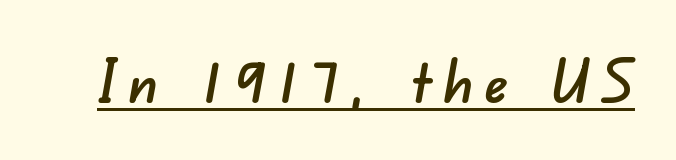
Q: Is the typeface a serif or a sans-serif typeface? A: Sans-serif.
Q: Is the text underlined? A: Yes.
Q: Width (condensed, normal, or wide)? A: Normal.
Q: Stroke contrast? A: Low.
Q: x-height? A: Small.
Q: Monospaced? A: No.
